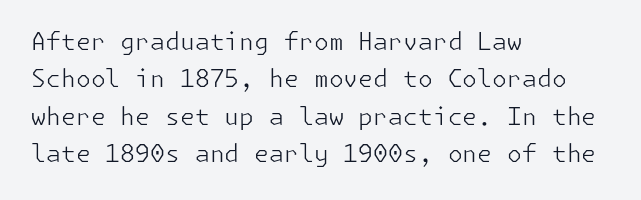
The image shows 24 px text type, upright; set left-aligned, normal line spacing (1.56x), normal letter spacing, not underlined.
